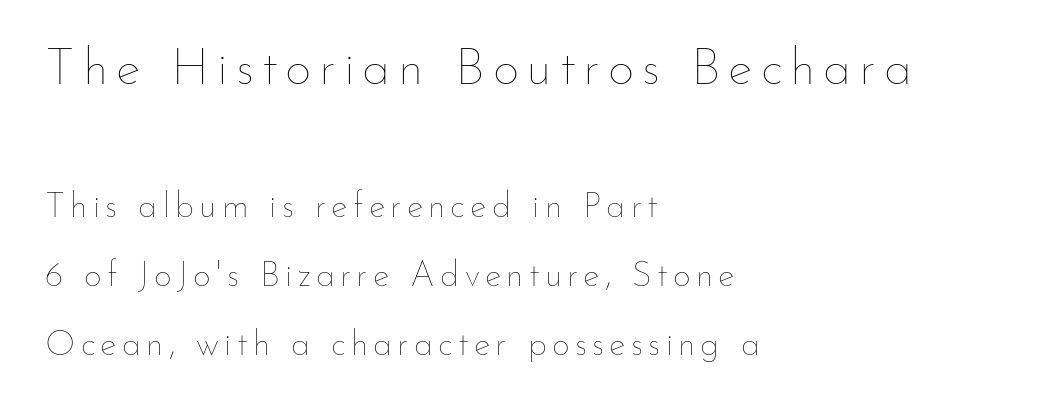
The image shows 52 px thin type, upright; set left-aligned, loose line spacing (1.98x), not underlined; the first (top) block is 1.49x larger; low stroke contrast and a small x-height.
